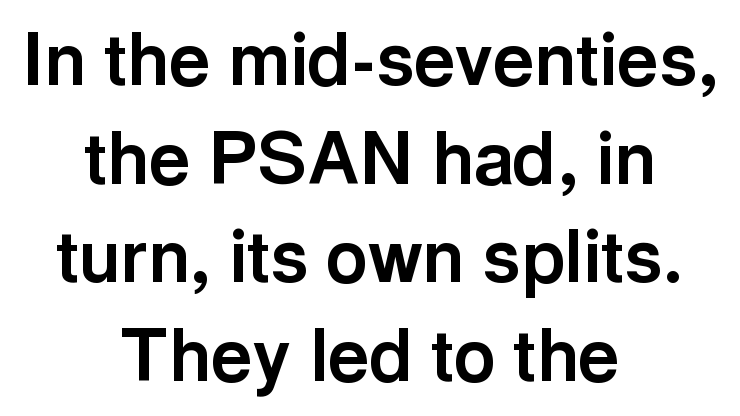
The image shows 72 px bold sans-serif type, upright; set centered, normal line spacing (1.37x), normal letter spacing, not underlined; a medium x-height.
